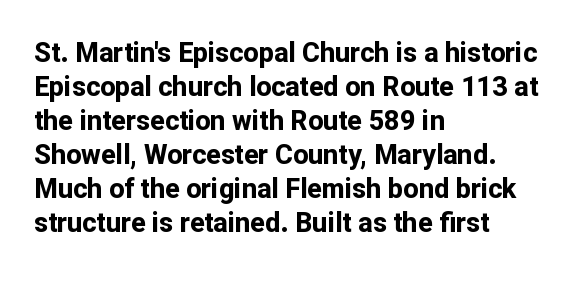
{"italic": "no", "bold": "yes", "underline": "no", "align": "left", "line_spacing": "normal", "line_spacing_ratio": 1.26, "letter_spacing": "normal", "letter_spacing_em": 0.0, "glyph_px": 27}
